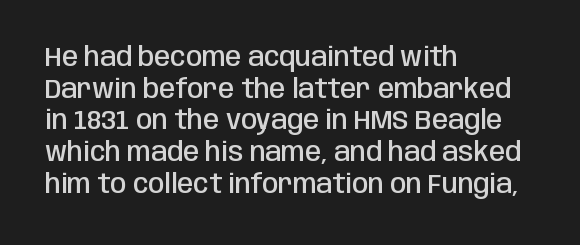
The image shows 26 px text type, upright; set left-aligned, line spacing 1.22x, normal letter spacing, not underlined.
